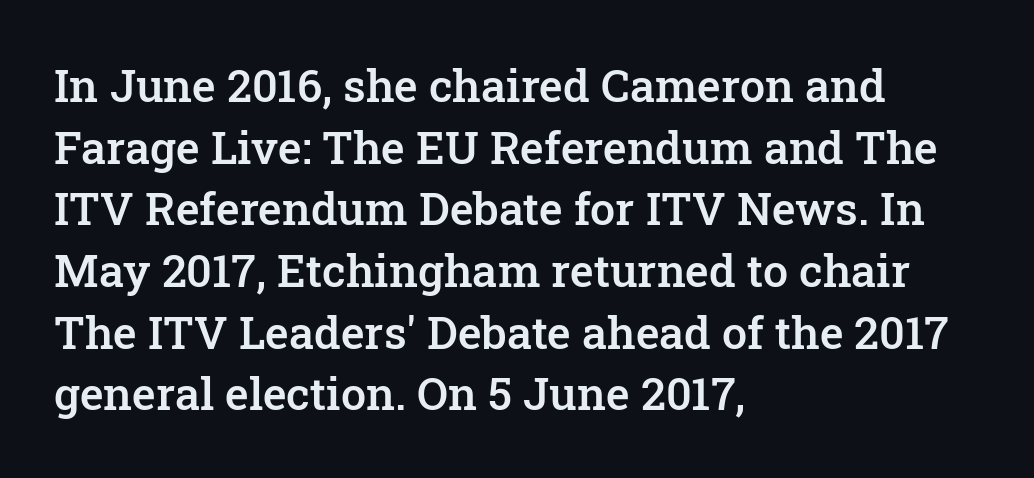
The image shows 45 px semibold serif type, upright; set left-aligned, normal line spacing (1.37x), normal letter spacing, not underlined; low stroke contrast and a medium x-height.
